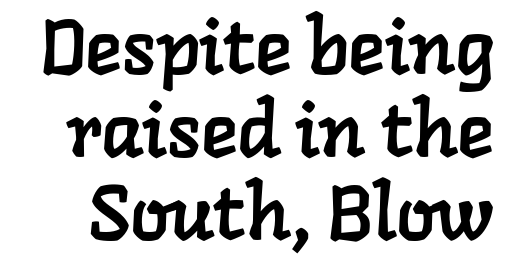
This rendering features lettering with no underline. You can tell from the footed stems that serif type was used. This sample trades vertical openness for compactness between lines. Characters follow at the spacing the type designer built in. The face used here is proportionally spaced, like ordinary book or web type.
